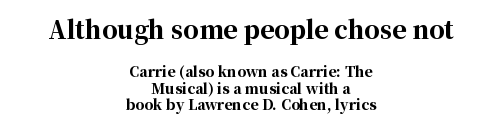
{"italic": "no", "bold": "yes", "underline": "no", "align": "center", "line_spacing_ratio": 1.17, "letter_spacing": "normal", "letter_spacing_em": 0.0, "larger_block": "first", "size_ratio": 1.71, "glyph_px": 24}
